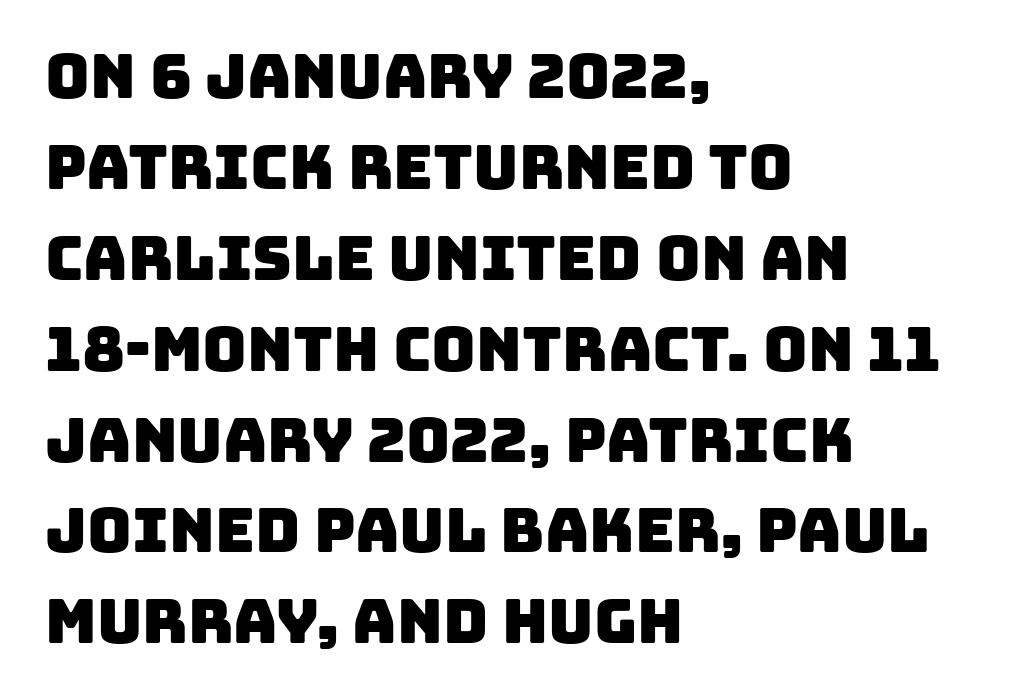
Q: Is the typeface a serif or a sans-serif typeface? A: Sans-serif.
Q: Is the text underlined? A: No.
Q: How is the paragraph aligned? A: Left-aligned.
Q: Is the spacing between letters normal or unusually wide? A: Normal.
Q: Is the spacing between lines tight, normal or loose? A: Normal.
Q: Width (condensed, normal, or wide)? A: Normal.
Q: Stroke contrast? A: Low.
Q: x-height? A: Large.
Q: Monospaced? A: No.
